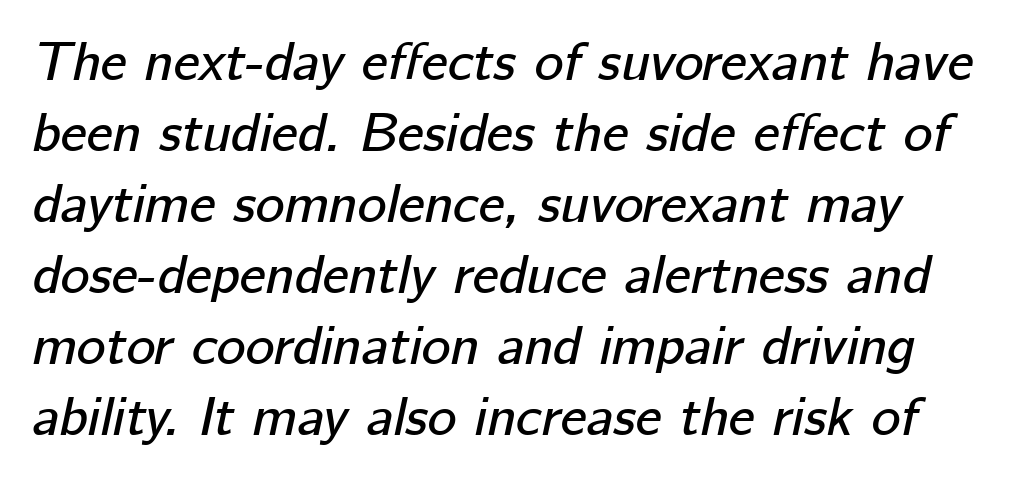
The paragraph shown leans on its left margin. These lines keep a tight, regular rhythm from letter to letter. The string is rendered with underlining switched off. The letters are slanted; this is an italic face. Is there much room between lines? A standard amount, neither cramped nor airy. Do the characters align in a grid? No, the font is proportional.
